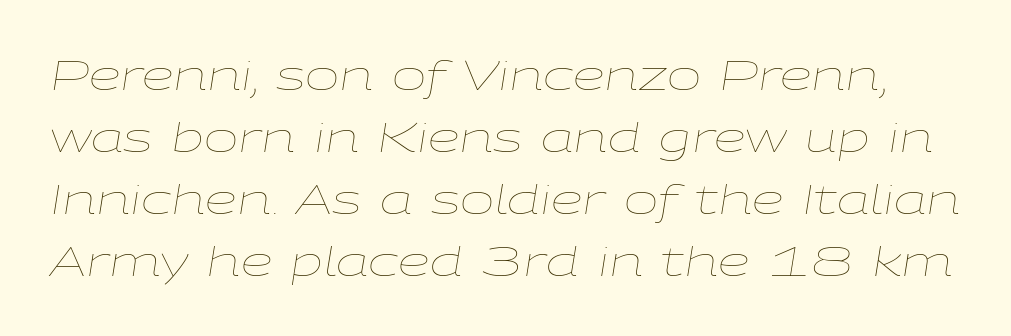
The image shows 41 px thin, wide type, italic (leaning right); set normal line spacing (1.51x), normal letter spacing, not underlined; low stroke contrast and a medium x-height.
